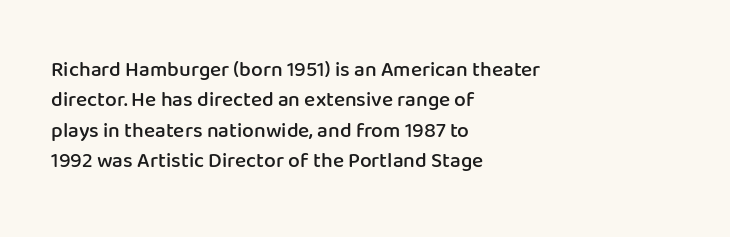
Q: Is the text bold? A: Semi-bold.
Q: Is the text italic (slanted)? A: No, it is upright.
Q: Is the text underlined? A: No.
Q: How is the paragraph aligned? A: Left-aligned.
Q: Is the spacing between letters normal or unusually wide? A: Normal.
Q: Is the spacing between lines tight, normal or loose? A: Normal.
